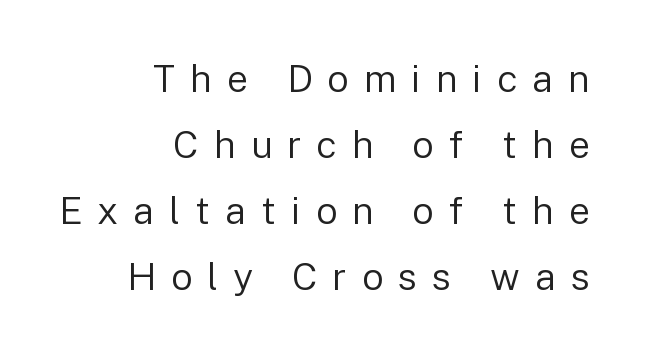
{"serif": "no", "italic": "no", "bold": "no", "weight": "regular", "width": "normal", "stroke_contrast": "low", "x_height": "medium", "monospaced": "no", "underline": "no", "align": "right", "line_spacing_ratio": 1.74, "letter_spacing": "wide", "letter_spacing_em": 0.39, "glyph_px": 38}
